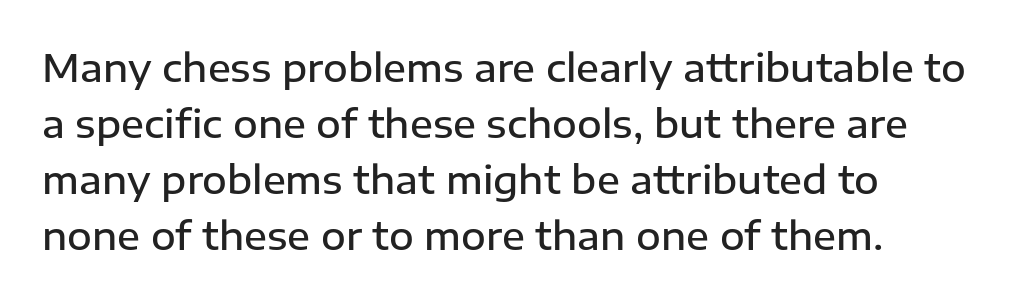
Q: Is the text bold? A: Semi-bold.
Q: Is the text italic (slanted)? A: No, it is upright.
Q: Is the typeface a serif or a sans-serif typeface? A: Sans-serif.
Q: Is the text underlined? A: No.
Q: How is the paragraph aligned? A: Left-aligned.
Q: Is the spacing between letters normal or unusually wide? A: Normal.
Q: Is the spacing between lines tight, normal or loose? A: Normal.
Q: Width (condensed, normal, or wide)? A: Normal.
Q: Stroke contrast? A: Low.
Q: x-height? A: Medium.
Q: Monospaced? A: No.
